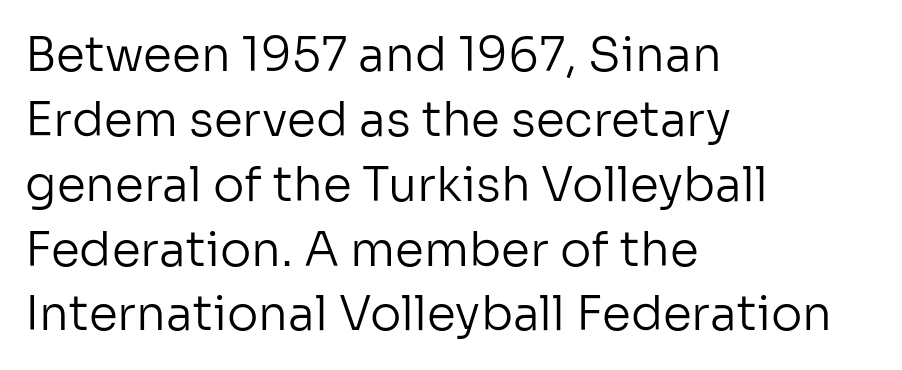
The image shows 47 px regular-weight sans-serif type, upright; set left-aligned, normal line spacing (1.38x), normal letter spacing, not underlined; low stroke contrast and a medium x-height.
